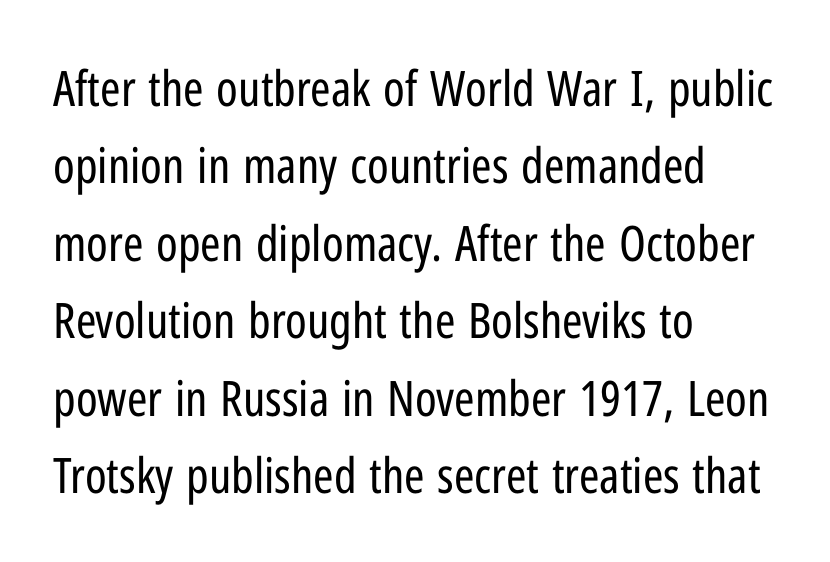
{"serif": "no", "italic": "no", "bold": "no", "weight": "regular", "width": "condensed", "stroke_contrast": "low", "x_height": "medium", "monospaced": "no", "underline": "no", "align": "left", "line_spacing": "normal", "line_spacing_ratio": 1.58, "letter_spacing": "normal", "letter_spacing_em": 0.0, "glyph_px": 49}
